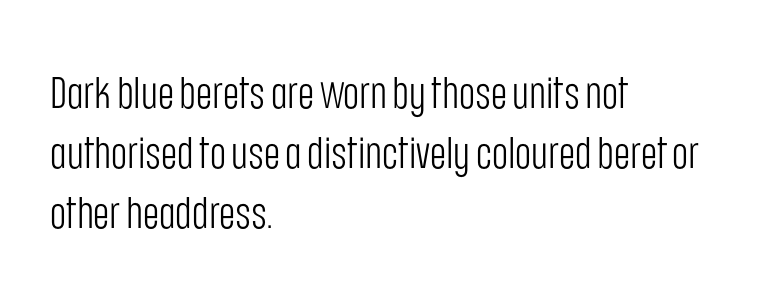
The image shows 44 px light, condensed sans-serif type, upright; set left-aligned, normal line spacing (1.36x), normal letter spacing, not underlined; low stroke contrast and a large x-height.
